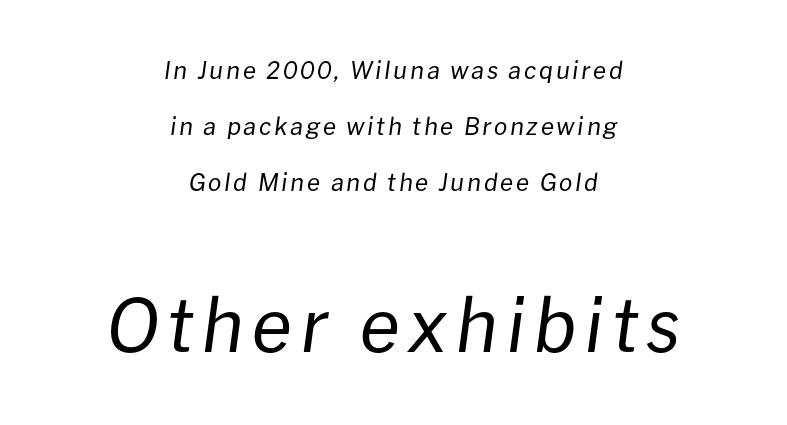
{"italic": "yes", "lean": "right", "slant_degrees": 8, "bold": "no", "weight": "regular", "width": "normal", "stroke_contrast": "low", "x_height": "medium", "monospaced": "no", "underline": "no", "align": "center", "line_spacing": "loose", "line_spacing_ratio": 2.33, "larger_block": "second", "size_ratio": 3.04, "glyph_px": 73}
